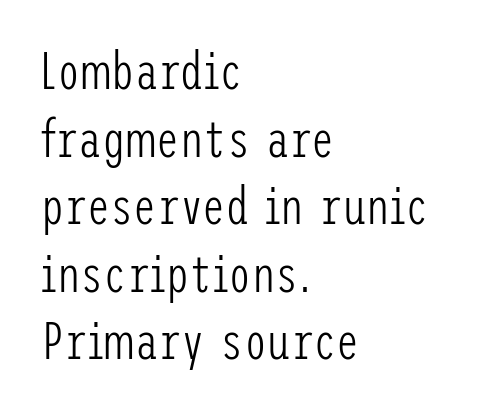
The image shows 52 px light, condensed sans-serif type, upright; set left-aligned, normal line spacing (1.3x), normal letter spacing, not underlined; low stroke contrast and a medium x-height.
